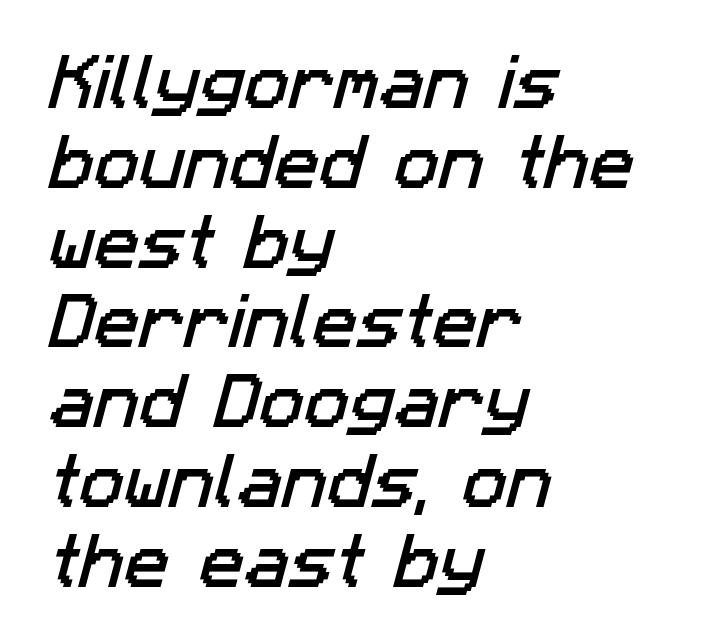
Line spacing here is normal. A sans-serif font was chosen for this passage. A classic flush-left, rag-right setting is used for this passage. A typesetter would call this proportional, since set widths differ per character. Caption: standard tracking, unaltered. Beneath every word, the page is bare.
